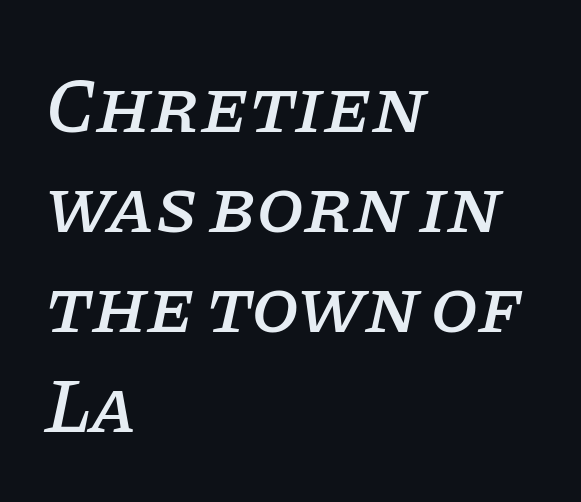
{"serif": "yes", "italic": "yes", "lean": "right", "slant_degrees": 11, "width": "normal", "stroke_contrast": "low", "x_height": "large", "monospaced": "no", "underline": "no", "align": "left", "line_spacing": "normal", "line_spacing_ratio": 1.28, "letter_spacing": "normal", "letter_spacing_em": 0.0, "glyph_px": 78}
